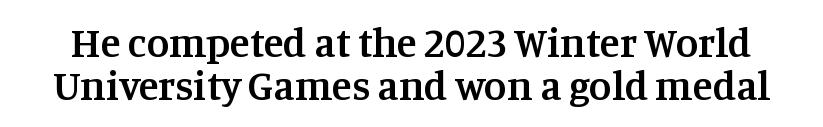
The image shows 41 px semibold serif type, upright; set tight line spacing (1.06x), normal letter spacing, not underlined; medium stroke contrast and a large x-height.
